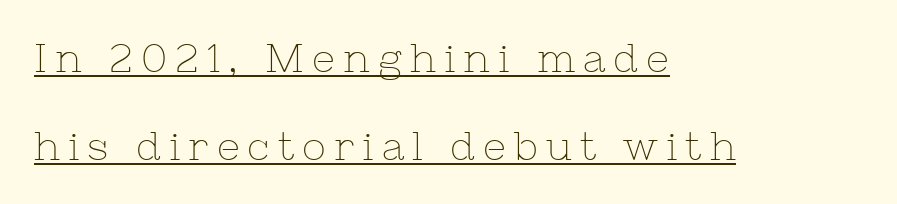
The image shows 40 px thin serif type, upright; set left-aligned, loose line spacing (2.21x), unusually wide letter spacing (+0.2 em), underlined; low stroke contrast and a medium x-height.
